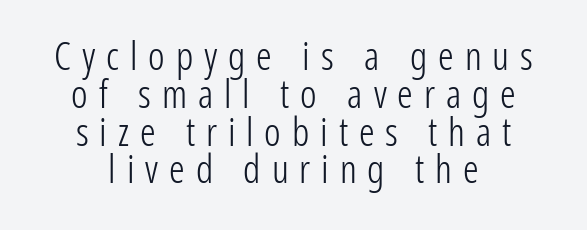
Q: Is the text bold? A: No.
Q: Is the text italic (slanted)? A: No, it is upright.
Q: Is the typeface a serif or a sans-serif typeface? A: Sans-serif.
Q: Is the text underlined? A: No.
Q: How is the paragraph aligned? A: Centered.
Q: Is the spacing between letters normal or unusually wide? A: Unusually wide.
Q: Is the spacing between lines tight, normal or loose? A: Tight.
Q: Width (condensed, normal, or wide)? A: Condensed.
Q: Stroke contrast? A: Low.
Q: x-height? A: Medium.
Q: Monospaced? A: No.
